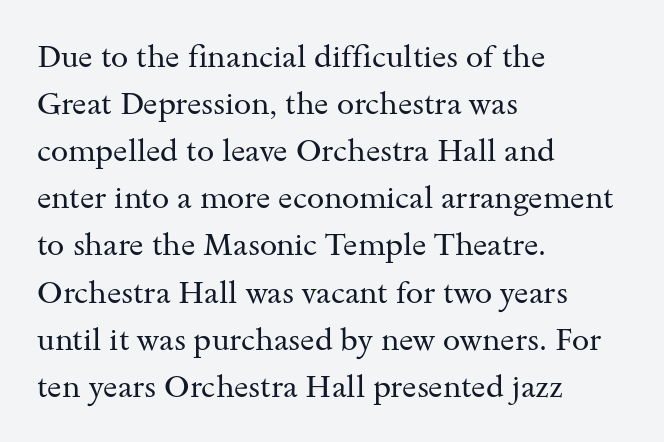
Horizontal alignment here is leftward, the default for most running prose. No chunkiness to these letters — they're not bold. The type is set solid horizontally, with unmodified tracking. Words float on clear page, feet unadorned. The lines sit at an ordinary, default distance from one another. This rendering employs a face with finishing strokes, i.e., a serif.
